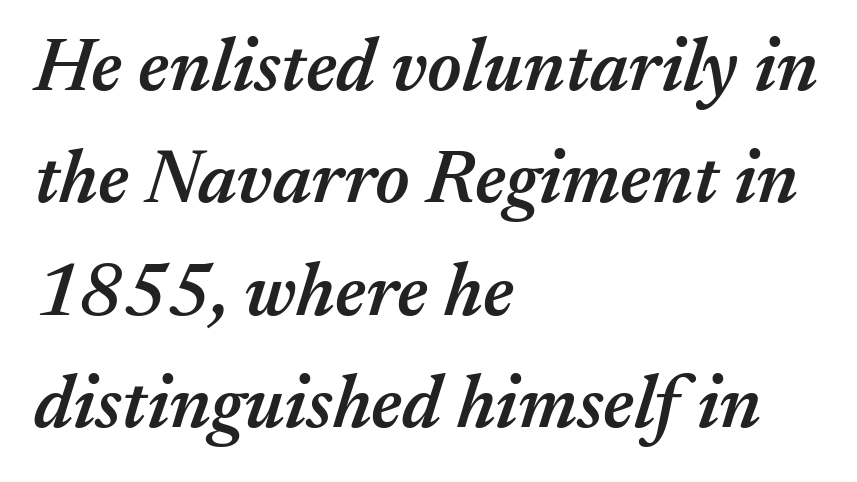
The passage shown leans; its letterforms are oblique. The area under the type is left untouched. Letter spacing: default. Casual observation: everything's shoved over to the left. Normally led — the rows are evenly, conventionally spaced. Do the characters align in a grid? No, the font is proportional.
